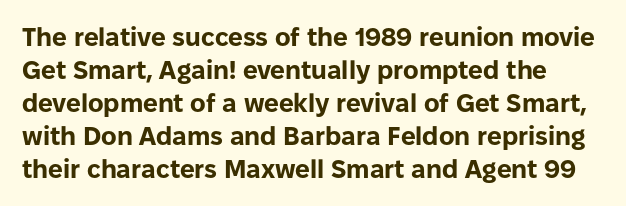
The image shows 26 px bold type, upright; set normal line spacing (1.27x), normal letter spacing, not underlined.
